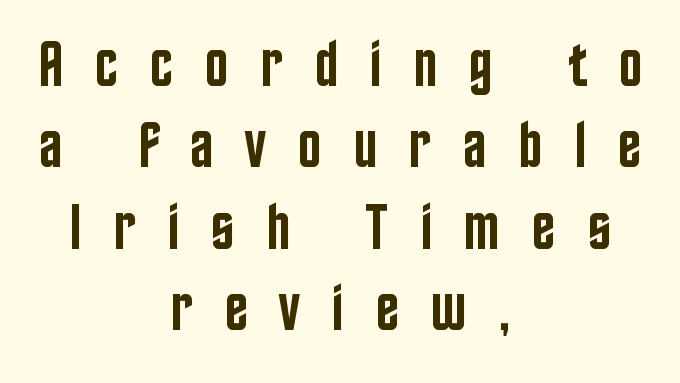
The image shows 64 px semibold, condensed sans-serif type, upright; set centered, normal line spacing (1.27x), unusually wide letter spacing (+0.49 em), not underlined; low stroke contrast and a large x-height.
